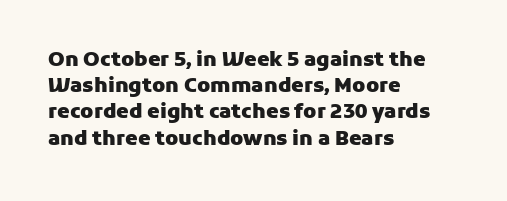
{"italic": "no", "bold": "yes", "underline": "no", "align": "left", "line_spacing": "normal", "line_spacing_ratio": 1.31, "letter_spacing": "normal", "letter_spacing_em": 0.0, "glyph_px": 20}
